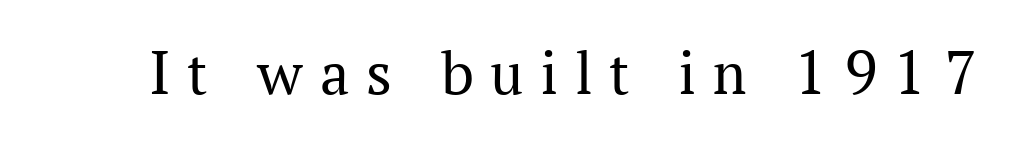
The image shows 65 px regular-weight serif type, upright; set unusually wide letter spacing (+0.26 em), not underlined; medium stroke contrast and a medium x-height.
